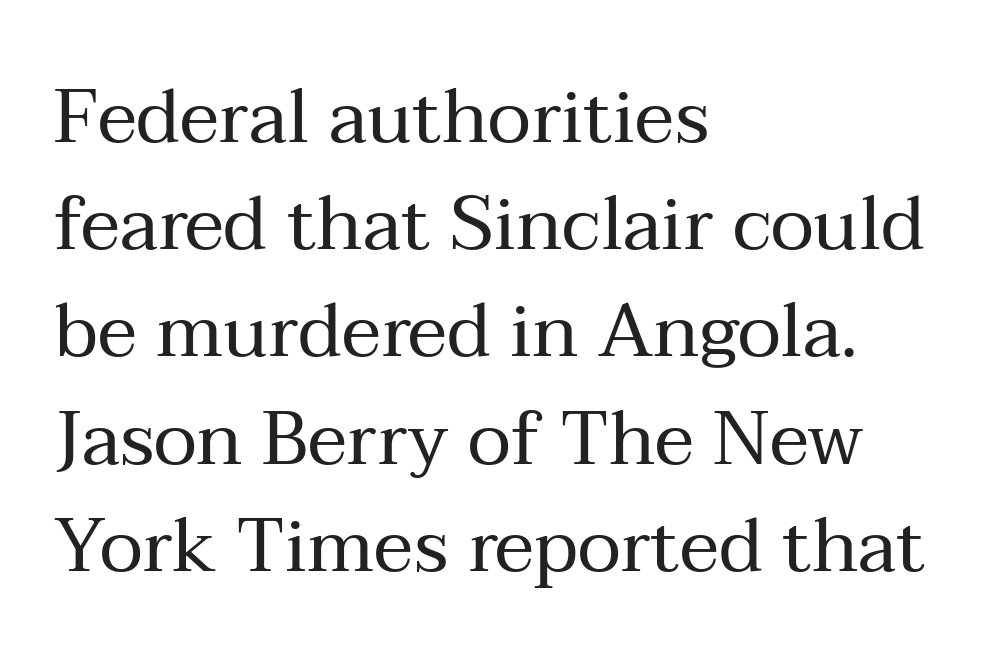
{"serif": "yes", "italic": "no", "bold": "no", "weight": "regular", "width": "normal", "stroke_contrast": "medium", "x_height": "medium", "monospaced": "no", "underline": "no", "align": "left", "line_spacing": "normal", "line_spacing_ratio": 1.43, "letter_spacing": "normal", "letter_spacing_em": 0.0, "glyph_px": 75}
